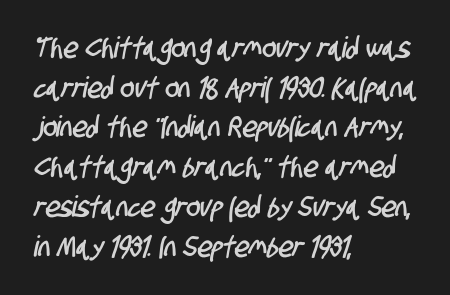
Students, note that the glyphs here touch the page at normal intervals. The string is rendered with underlining switched off. The letters advance in unequal steps, a hallmark of proportional type. The passage shown stacks its lines at a standard gap. Compared with a centered layout, this one pins lines to the left instead. The letters carry no serifs — their stems end cleanly without finishing strokes.
